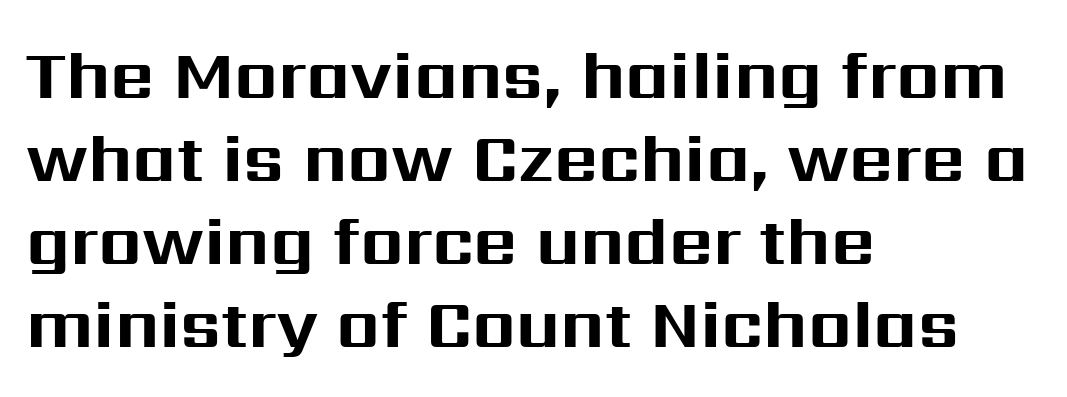
The image shows 68 px bold sans-serif type, upright; set left-aligned, line spacing 1.22x, normal letter spacing, not underlined; medium stroke contrast and a medium x-height.
